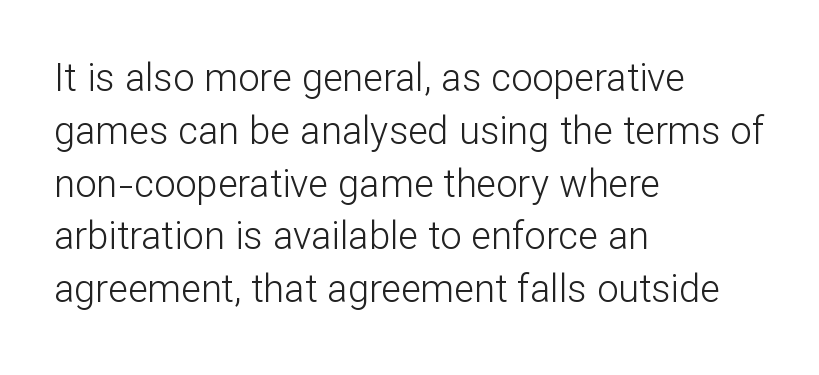
The image shows 38 px light sans-serif type, upright; set left-aligned, normal line spacing (1.39x), normal letter spacing, not underlined; low stroke contrast and a medium x-height.
